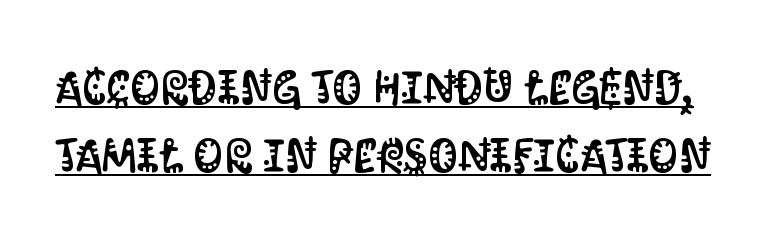
Q: Is the text italic (slanted)? A: No, it is upright.
Q: Is the typeface a serif or a sans-serif typeface? A: Sans-serif.
Q: Is the text underlined? A: Yes.
Q: Is the spacing between letters normal or unusually wide? A: Normal.
Q: Is the spacing between lines tight, normal or loose? A: Normal.
Q: Width (condensed, normal, or wide)? A: Condensed.
Q: Stroke contrast? A: Medium.
Q: x-height? A: Large.
Q: Monospaced? A: No.
